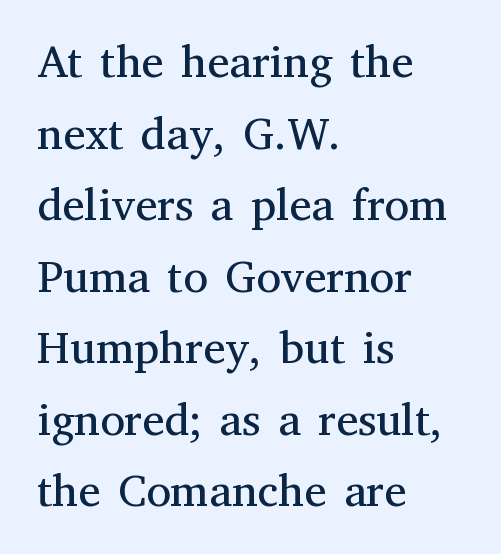
The image shows 45 px regular-weight serif type, upright; set left-aligned, normal line spacing (1.59x), normal letter spacing, not underlined; medium stroke contrast and a medium x-height.
